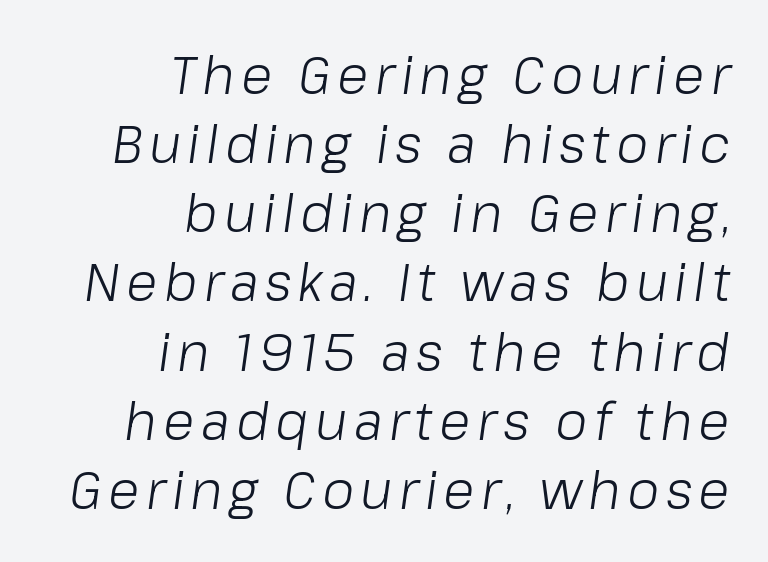
The image shows 52 px light type, italic (leaning right); set right-aligned, normal line spacing (1.33x), not underlined; low stroke contrast and a medium x-height.
